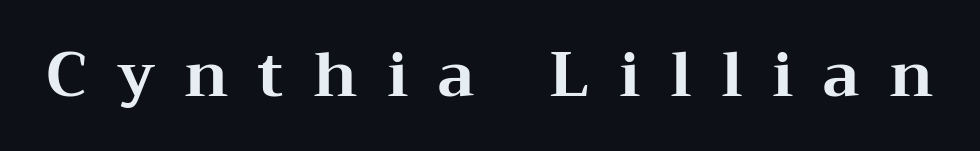
{"serif": "yes", "italic": "no", "bold": "yes", "weight": "bold", "width": "wide", "stroke_contrast": "medium", "x_height": "medium", "monospaced": "no", "underline": "no", "letter_spacing": "wide", "letter_spacing_em": 0.47, "glyph_px": 62}
